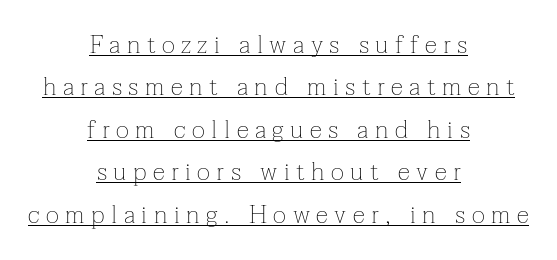
The image shows 25 px text type, upright; set centered, normal line spacing (1.7x), unusually wide letter spacing (+0.26 em), underlined.
